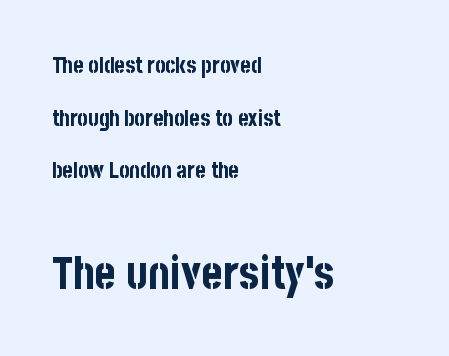
Q: Is the text bold? A: Yes.
Q: Is the text italic (slanted)? A: No, it is upright.
Q: Is the typeface a serif or a sans-serif typeface? A: Sans-serif.
Q: Is the text underlined? A: No.
Q: How is the paragraph aligned? A: Left-aligned.
Q: Is the spacing between letters normal or unusually wide? A: Normal.
Q: Is the spacing between lines tight, normal or loose? A: Loose.
Q: Which block of text is set in a larger size, the first (top) or the second (bottom)? A: The second (bottom) one.
Q: Width (condensed, normal, or wide)? A: Condensed.
Q: Stroke contrast? A: Low.
Q: x-height? A: Large.
Q: Monospaced? A: No.
